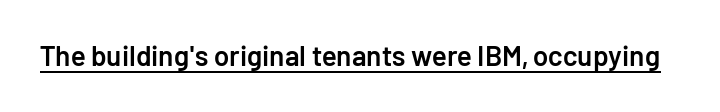
Q: Is the text bold? A: Semi-bold.
Q: Is the text italic (slanted)? A: No, it is upright.
Q: Is the typeface a serif or a sans-serif typeface? A: Sans-serif.
Q: Is the text underlined? A: Yes.
Q: Is the spacing between letters normal or unusually wide? A: Normal.
Q: Width (condensed, normal, or wide)? A: Normal.
Q: Stroke contrast? A: Low.
Q: x-height? A: Medium.
Q: Monospaced? A: No.
